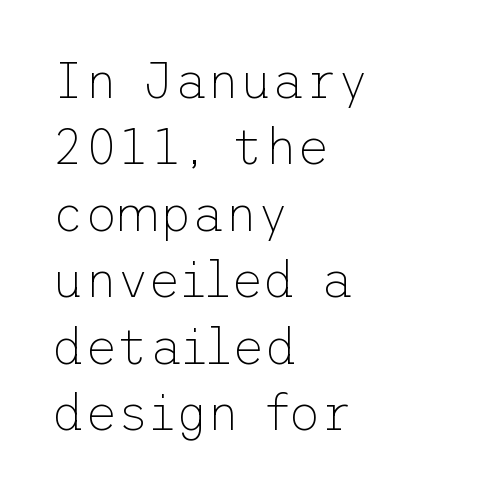
Q: Is the text bold? A: No.
Q: Is the text italic (slanted)? A: No, it is upright.
Q: Is the typeface a serif or a sans-serif typeface? A: Sans-serif.
Q: Is the text underlined? A: No.
Q: How is the paragraph aligned? A: Left-aligned.
Q: Is the spacing between letters normal or unusually wide? A: Normal.
Q: Is the spacing between lines tight, normal or loose? A: Normal.
Q: Width (condensed, normal, or wide)? A: Normal.
Q: Stroke contrast? A: Low.
Q: x-height? A: Medium.
